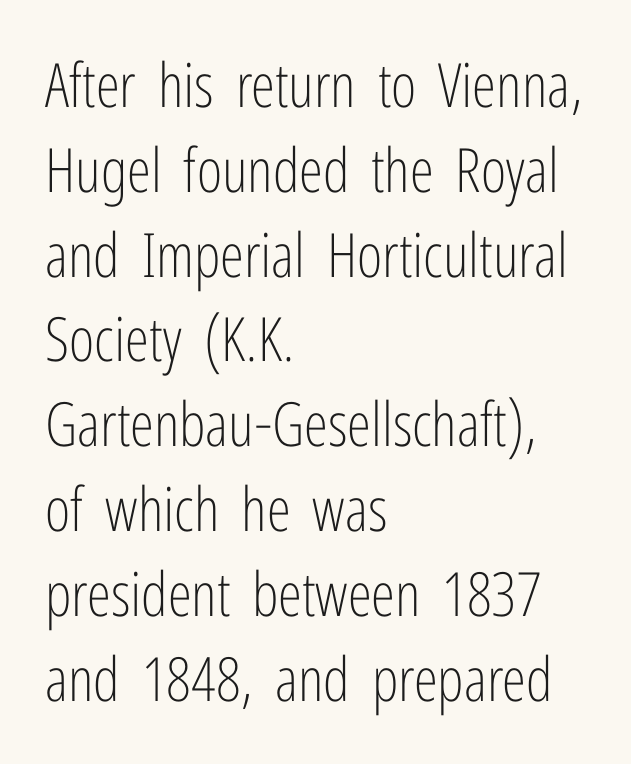
The image shows 61 px light, condensed sans-serif type, upright; set left-aligned, normal line spacing (1.39x), normal letter spacing, not underlined; low stroke contrast and a medium x-height.
